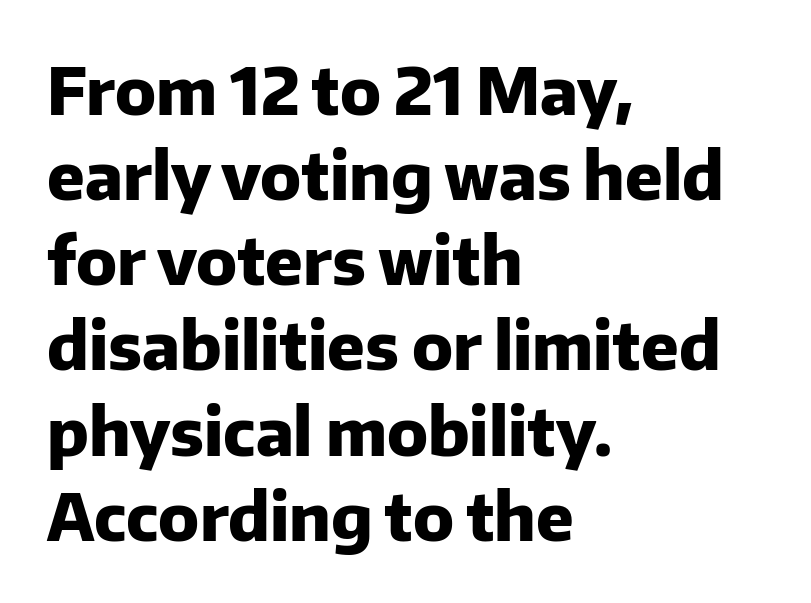
{"serif": "no", "italic": "no", "bold": "yes", "weight": "heavy", "width": "normal", "stroke_contrast": "low", "x_height": "medium", "monospaced": "no", "underline": "no", "align": "left", "line_spacing": "normal", "line_spacing_ratio": 1.29, "letter_spacing": "normal", "letter_spacing_em": 0.0, "glyph_px": 66}
